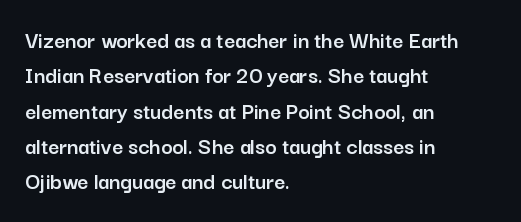
The image shows 24 px text type, upright; set left-aligned, normal line spacing (1.47x), normal letter spacing, not underlined.
